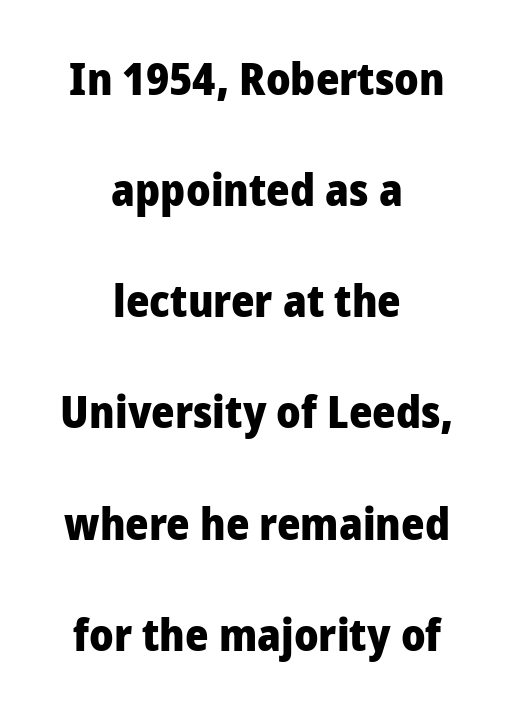
{"serif": "no", "italic": "no", "bold": "yes", "weight": "heavy", "width": "normal", "stroke_contrast": "low", "x_height": "medium", "monospaced": "no", "underline": "no", "align": "center", "line_spacing": "loose", "line_spacing_ratio": 2.47, "letter_spacing": "normal", "letter_spacing_em": 0.0, "glyph_px": 45}
